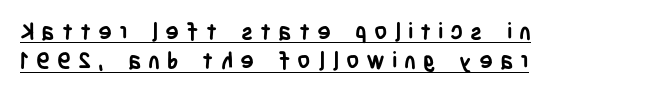
{"italic": "no", "bold": "yes", "underline": "yes", "align": "left", "line_spacing": "normal", "line_spacing_ratio": 1.28, "letter_spacing": "wide", "letter_spacing_em": 0.3, "glyph_px": 23}
